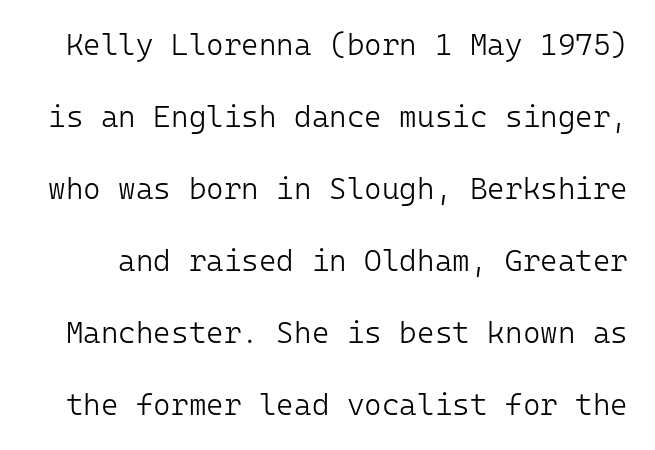
Think of a typewriter: that constant character pitch is what you see here. The words here are not underlined. Baseline-to-baseline distance is far greater than the letter height. Is this a heavy cut? Hardly; it is regular or lighter. Check where the strokes stop: nothing finishes them off — pure sans. The type sits square on the baseline with zero lean.
